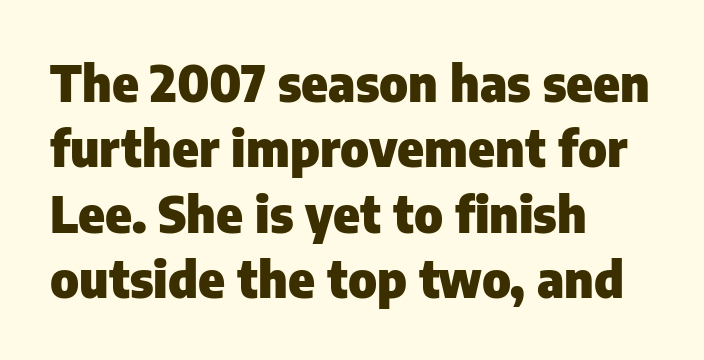
The image shows 50 px heavy sans-serif type, upright; set left-aligned, normal line spacing (1.31x), normal letter spacing, not underlined; low stroke contrast and a medium x-height.
